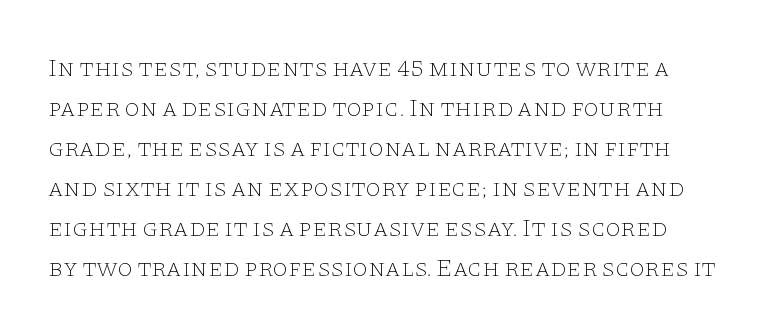
{"italic": "no", "bold": "no", "underline": "no", "line_spacing": "normal", "line_spacing_ratio": 1.6, "letter_spacing": "normal", "letter_spacing_em": 0.0, "glyph_px": 25}
